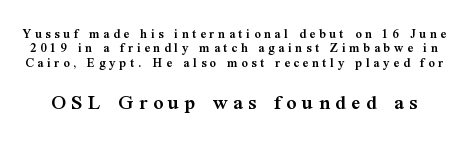
{"italic": "no", "bold": "semi", "underline": "no", "line_spacing": "tight", "line_spacing_ratio": 1.02, "letter_spacing": "wide", "letter_spacing_em": 0.26, "larger_block": "second", "size_ratio": 1.57, "glyph_px": 22}
